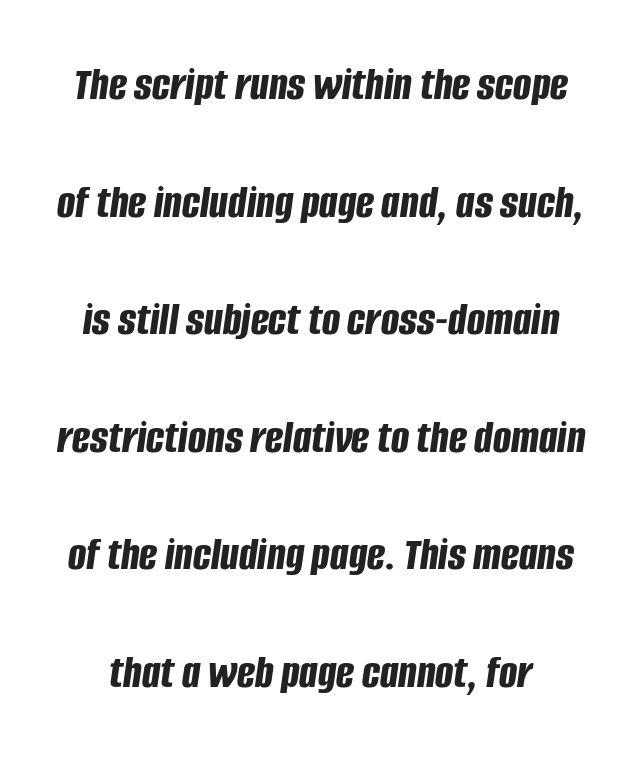
Each glyph is drawn with heavy, bold strokes. Think of a printed novel: that variable character pitch is what you see here. Honestly, there is no underline to notice here at all. In terms of posture, this sample is oblique.
